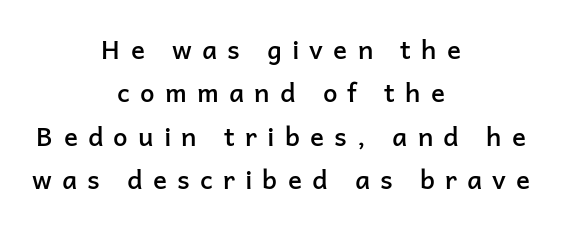
{"italic": "no", "bold": "semi", "underline": "no", "align": "center", "line_spacing": "normal", "line_spacing_ratio": 1.67, "letter_spacing": "wide", "letter_spacing_em": 0.39, "glyph_px": 26}
